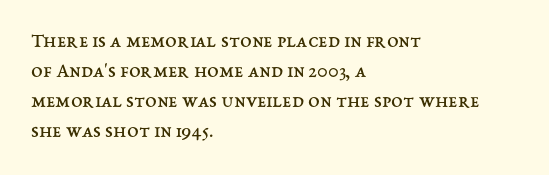
The image shows 21 px text type, upright; set left-aligned, normal line spacing (1.43x), normal letter spacing, not underlined.
